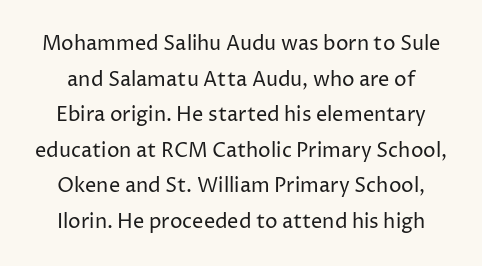
No letter is thick-stroked: the sample isn't bold. Letter spacing: default. When letters stand straight like this, we call the style roman or upright. The space directly below the letters is spotless.
